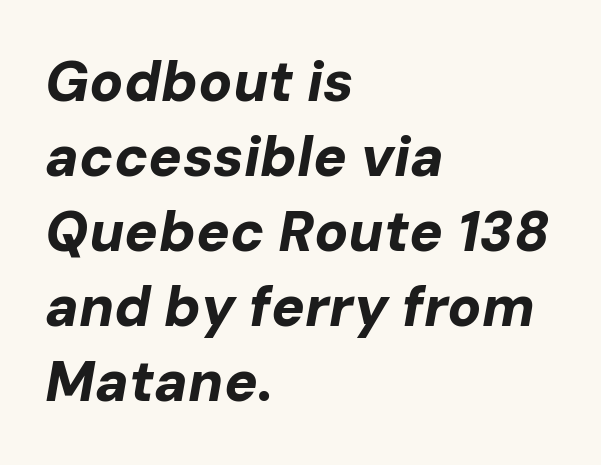
Letter spacing: default. Regarding leading, the lines here are spaced in the standard way. These lines are rendered in a variable-pitch font. What weight is shown? A full bold with thick strokes. The lines are quadded left. The text carries the slant typical of an italic or oblique font.
